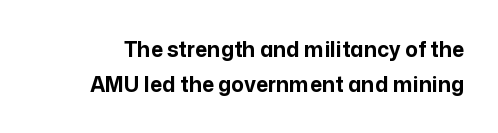
{"italic": "no", "bold": "yes", "underline": "no", "line_spacing": "normal", "line_spacing_ratio": 1.65, "letter_spacing": "normal", "letter_spacing_em": 0.0, "glyph_px": 21}
